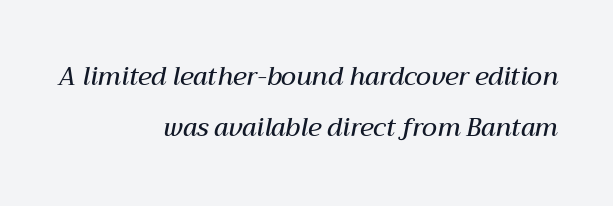
Q: Is the text bold? A: Semi-bold.
Q: Is the text italic (slanted)? A: Yes, it leans right by about 12 degrees.
Q: Is the text underlined? A: No.
Q: How is the paragraph aligned? A: Right-aligned.
Q: Is the spacing between letters normal or unusually wide? A: Normal.
Q: Is the spacing between lines tight, normal or loose? A: Loose.
